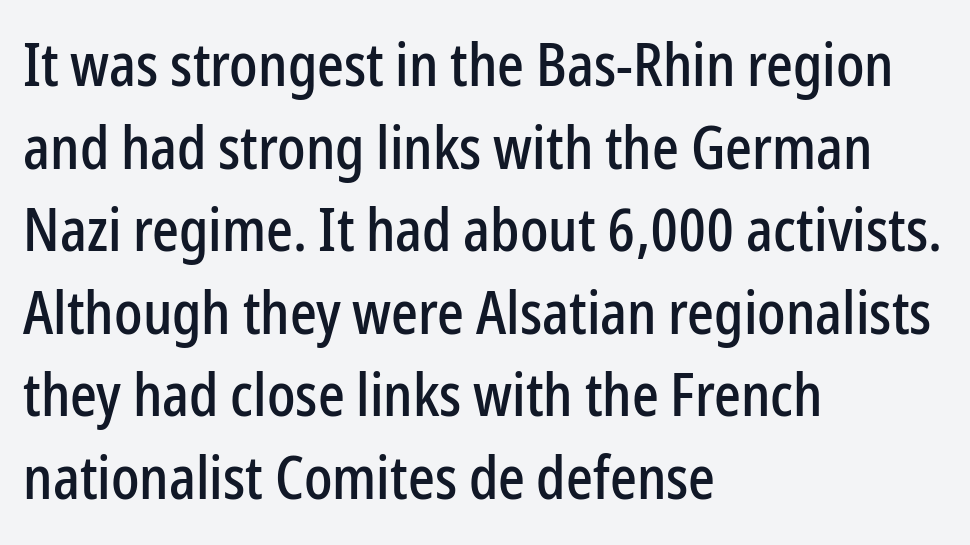
{"serif": "no", "italic": "no", "width": "condensed", "stroke_contrast": "low", "x_height": "medium", "monospaced": "no", "underline": "no", "align": "left", "line_spacing": "normal", "line_spacing_ratio": 1.4, "letter_spacing": "normal", "letter_spacing_em": 0.0, "glyph_px": 59}
